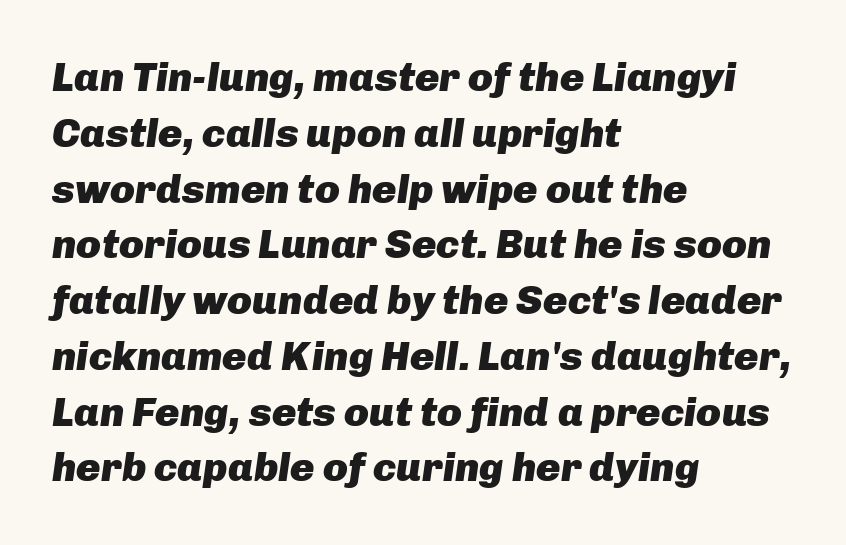
The image shows 41 px heavy type, italic (leaning right); set left-aligned, normal line spacing (1.36x), normal letter spacing, not underlined; low stroke contrast and a medium x-height.
